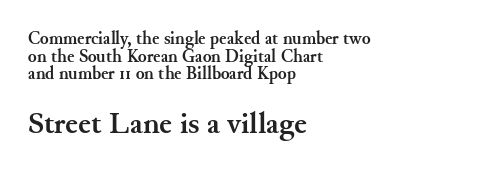
Q: Is the text bold? A: Yes.
Q: Is the text italic (slanted)? A: No, it is upright.
Q: Is the typeface a serif or a sans-serif typeface? A: Serif.
Q: Is the text underlined? A: No.
Q: How is the paragraph aligned? A: Left-aligned.
Q: Is the spacing between letters normal or unusually wide? A: Normal.
Q: Is the spacing between lines tight, normal or loose? A: Tight.
Q: Which block of text is set in a larger size, the first (top) or the second (bottom)? A: The second (bottom) one.
Q: Width (condensed, normal, or wide)? A: Normal.
Q: Stroke contrast? A: Medium.
Q: x-height? A: Small.
Q: Monospaced? A: No.
